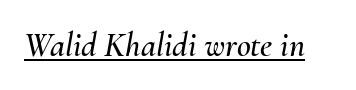
Q: Is the text italic (slanted)? A: Yes, it leans right by about 10 degrees.
Q: Is the text underlined? A: Yes.
Q: Is the spacing between letters normal or unusually wide? A: Normal.
Q: Width (condensed, normal, or wide)? A: Normal.
Q: Stroke contrast? A: Medium.
Q: x-height? A: Small.
Q: Monospaced? A: No.
